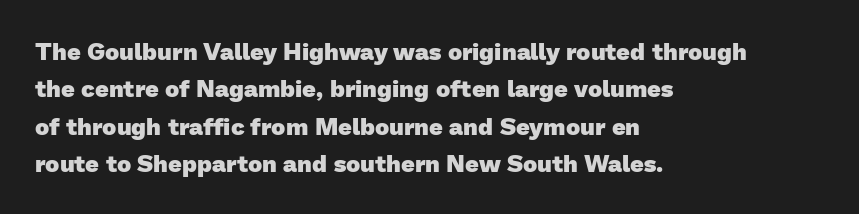
Q: Is the text bold? A: Yes.
Q: Is the text underlined? A: No.
Q: How is the paragraph aligned? A: Left-aligned.
Q: Is the spacing between letters normal or unusually wide? A: Normal.
Q: Is the spacing between lines tight, normal or loose? A: Normal.
